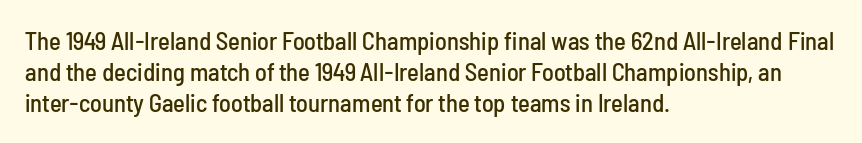
If you drew a line through each stem, it would be perfectly vertical. Leading: standard. The setting favours the left margin, as ordinary paragraphs usually do. Nobody touched the tracking dial on this one. Lines of text with bare space underneath.
